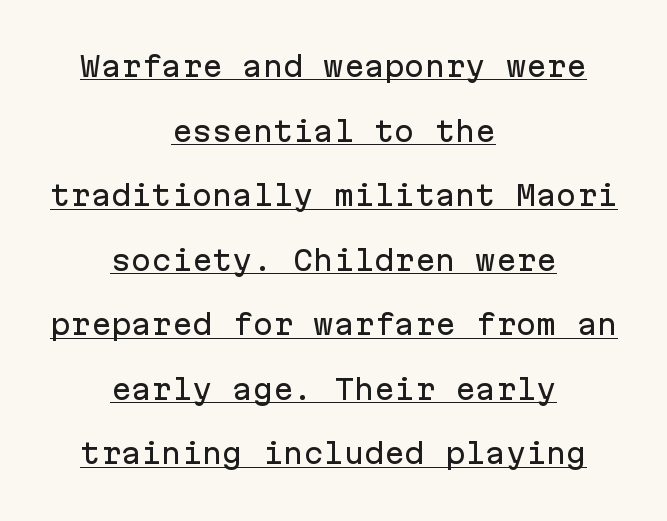
Q: Is the text italic (slanted)? A: No, it is upright.
Q: Is the text underlined? A: Yes.
Q: How is the paragraph aligned? A: Centered.
Q: Is the spacing between letters normal or unusually wide? A: Normal.
Q: Is the spacing between lines tight, normal or loose? A: Loose.
